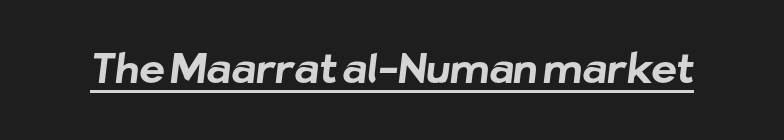
{"serif": "no", "bold": "yes", "weight": "bold", "width": "normal", "stroke_contrast": "low", "x_height": "medium", "monospaced": "no", "underline": "yes", "letter_spacing": "normal", "letter_spacing_em": 0.0, "glyph_px": 40}
